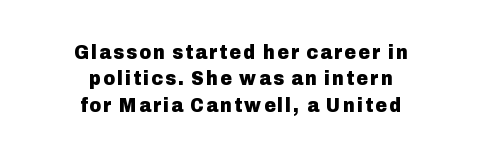
{"italic": "no", "bold": "yes", "underline": "no", "align": "center", "line_spacing": "normal", "line_spacing_ratio": 1.32, "glyph_px": 20}
